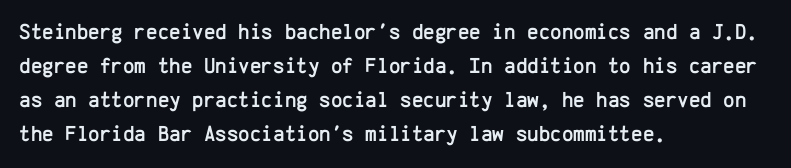
Students, observe: this is what conventionally led text looks like. This sample uses an upright cut, with every glyph sitting square on the baseline. A clean baseline with only descenders dipping below it. Each word holds together tightly as a unit, with standard inter-letter gaps.
